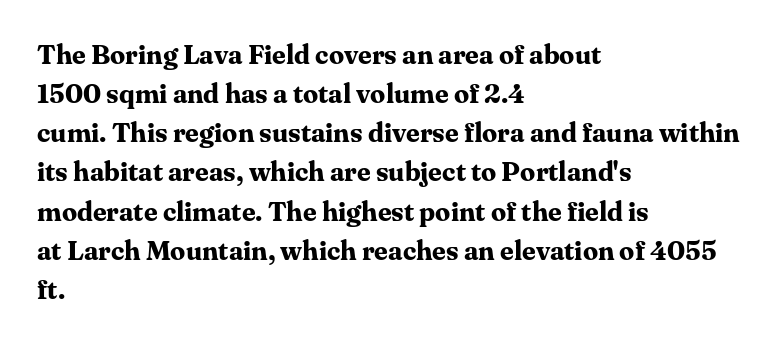
The typography opts for an upright posture over an oblique one. The face used here has the dense, thick strokes of a bold. Words float on clear page, feet unadorned. The typesetter chose a ragged-right arrangement here.
